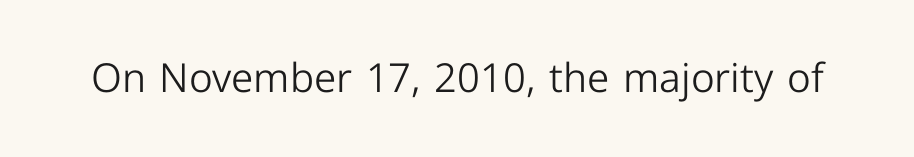
The image shows 40 px light sans-serif type, upright; set normal letter spacing, not underlined; low stroke contrast and a medium x-height.
